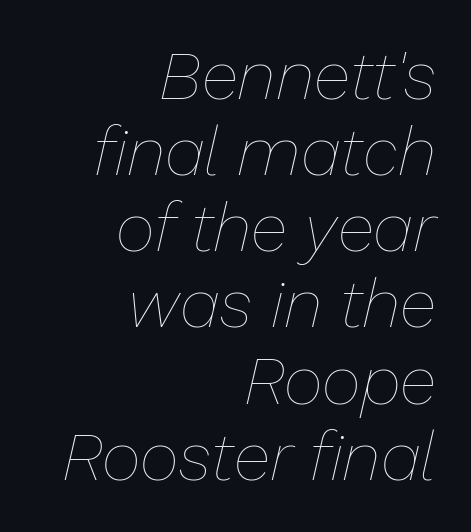
{"italic": "yes", "lean": "right", "slant_degrees": 13, "bold": "no", "weight": "thin", "width": "normal", "stroke_contrast": "low", "x_height": "medium", "monospaced": "no", "underline": "no", "align": "right", "line_spacing": "tight", "line_spacing_ratio": 1.12, "letter_spacing": "normal", "letter_spacing_em": 0.0, "glyph_px": 68}
